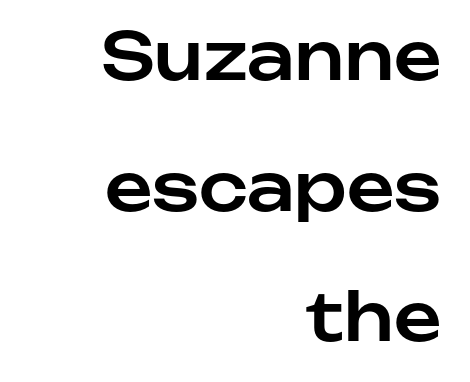
{"serif": "no", "italic": "no", "width": "normal", "stroke_contrast": "low", "x_height": "medium", "monospaced": "no", "underline": "no", "align": "right", "line_spacing": "loose", "line_spacing_ratio": 1.98, "letter_spacing": "normal", "letter_spacing_em": 0.0, "glyph_px": 66}
